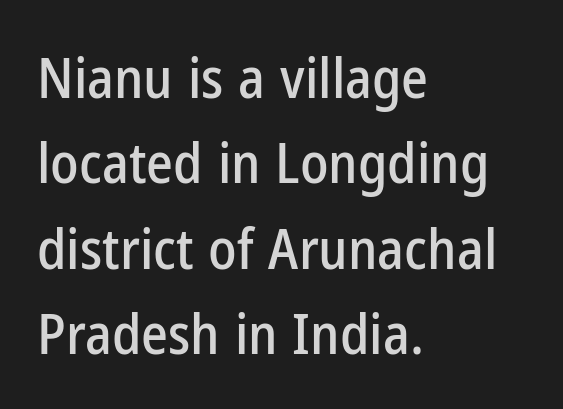
You could call the tracking neutral — neither tight nor loose. No word sits above an underline. The passage is arranged the way most books set body copy — flush left. The passage shown is typed in a proportional face where columns would drift.
